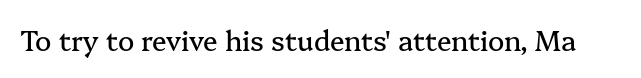
Q: Is the text italic (slanted)? A: No, it is upright.
Q: Is the text underlined? A: No.
Q: Is the spacing between letters normal or unusually wide? A: Normal.
